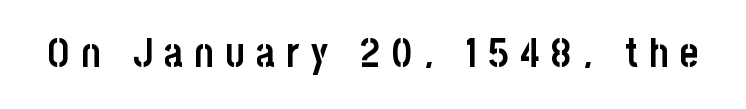
{"serif": "no", "italic": "no", "bold": "yes", "weight": "semibold", "width": "condensed", "stroke_contrast": "low", "x_height": "large", "monospaced": "no", "underline": "no", "letter_spacing": "wide", "letter_spacing_em": 0.29, "glyph_px": 40}
